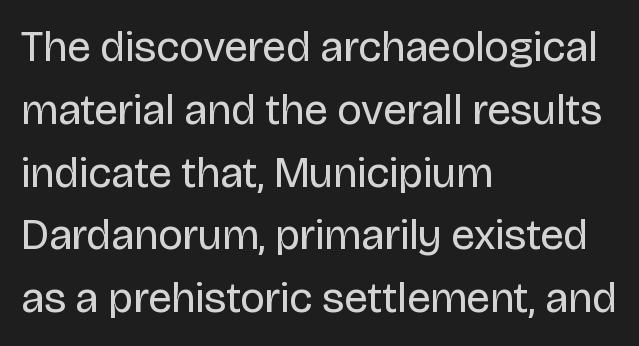
The image shows 43 px regular-weight sans-serif type, upright; set left-aligned, normal line spacing (1.46x), normal letter spacing, not underlined; low stroke contrast and a large x-height.
